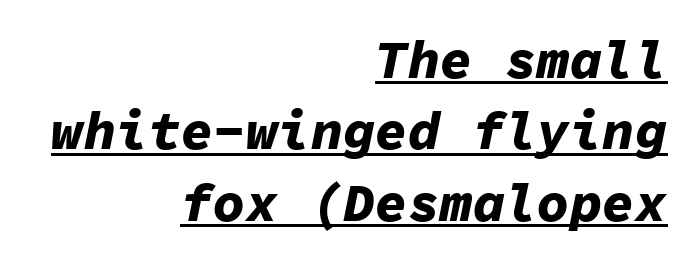
{"italic": "yes", "lean": "right", "slant_degrees": 11, "bold": "yes", "weight": "bold", "width": "normal", "stroke_contrast": "low", "x_height": "medium", "monospaced": "yes", "underline": "yes", "align": "right", "line_spacing": "normal", "line_spacing_ratio": 1.32, "letter_spacing": "normal", "letter_spacing_em": 0.0, "glyph_px": 54}
